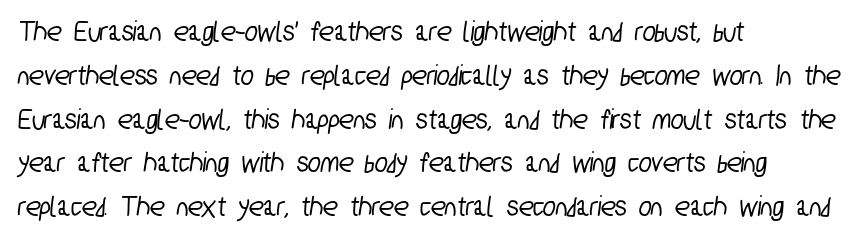
Q: Is the typeface a serif or a sans-serif typeface? A: Sans-serif.
Q: Is the text underlined? A: No.
Q: How is the paragraph aligned? A: Left-aligned.
Q: Is the spacing between letters normal or unusually wide? A: Normal.
Q: Is the spacing between lines tight, normal or loose? A: Normal.
Q: Width (condensed, normal, or wide)? A: Condensed.
Q: Stroke contrast? A: Low.
Q: x-height? A: Medium.
Q: Monospaced? A: No.
